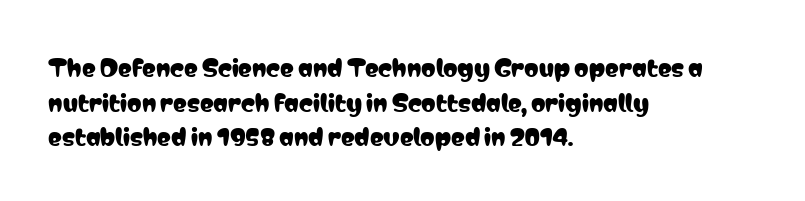
Students, observe: this is what conventionally led text looks like. Has an underline been added? It has not. Words appear dense and cohesive because spacing is normal. If you drew a ruler down the left edge, every line would touch it.
